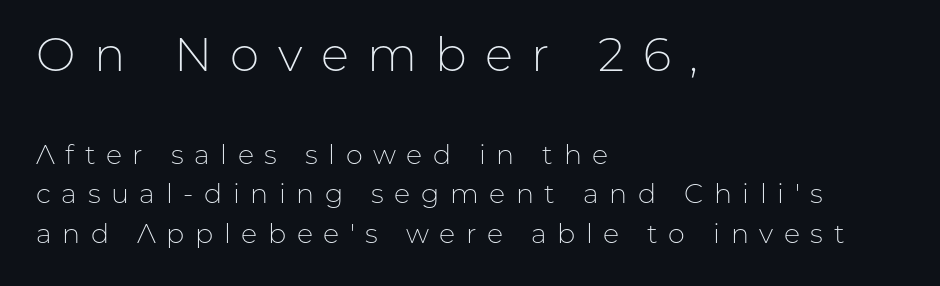
The image shows 47 px light sans-serif type, upright; set left-aligned, normal line spacing (1.47x), unusually wide letter spacing (+0.39 em), not underlined; the first (top) block is 1.74x larger; low stroke contrast and a medium x-height.
